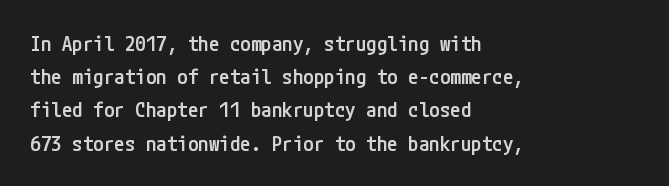
A typesetter would call this zero additional tracking. The foot of each line stays bare and open. Whoever set this chose a conventional vertical rhythm. Short and long lines alike share a common starting point at left. Stems and bowls a touch heavier than normal — semibold. The lettering stays uniformly vertical, giving the passage a roman look.
